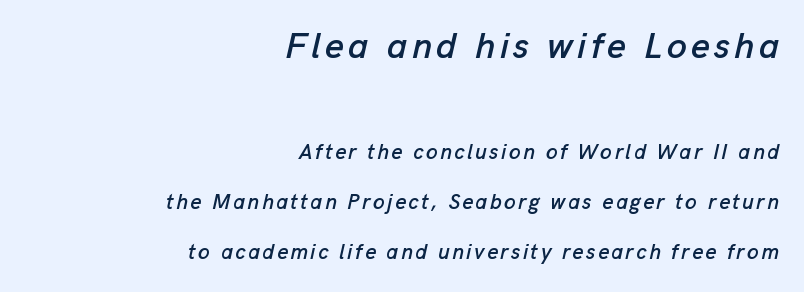
Q: Is the text italic (slanted)? A: Yes, it leans right by about 13 degrees.
Q: Is the text underlined? A: No.
Q: How is the paragraph aligned? A: Right-aligned.
Q: Is the spacing between lines tight, normal or loose? A: Loose.
Q: Which block of text is set in a larger size, the first (top) or the second (bottom)? A: The first (top) one.
Q: Width (condensed, normal, or wide)? A: Normal.
Q: Stroke contrast? A: Low.
Q: x-height? A: Medium.
Q: Monospaced? A: No.
